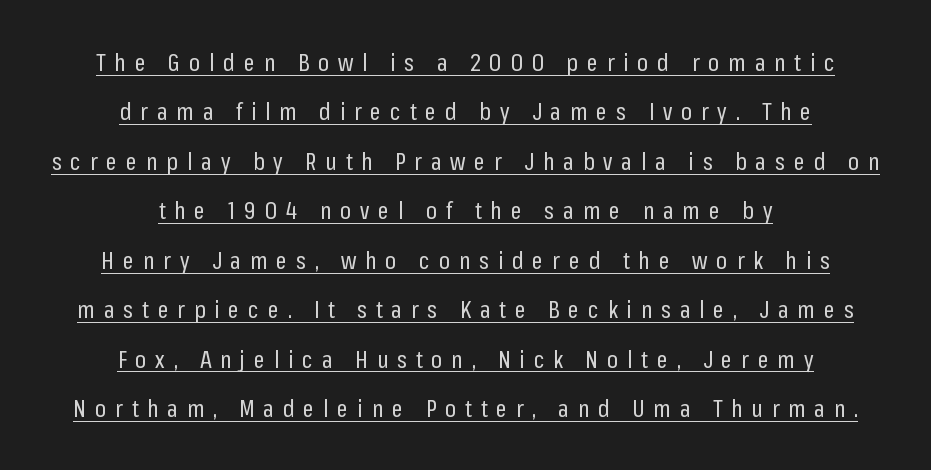
The image shows 24 px text type, upright; set centered, loose line spacing (2.06x), unusually wide letter spacing (+0.37 em), underlined.
